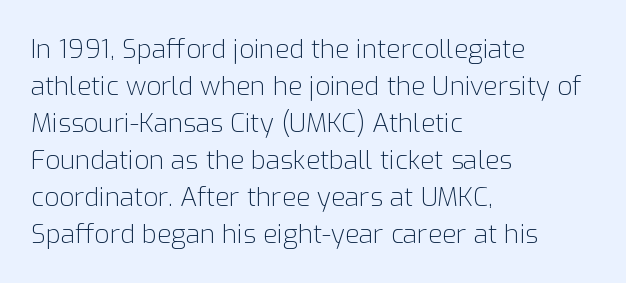
{"italic": "no", "bold": "no", "underline": "no", "align": "left", "line_spacing": "normal", "line_spacing_ratio": 1.42, "letter_spacing": "normal", "letter_spacing_em": 0.0, "glyph_px": 26}
